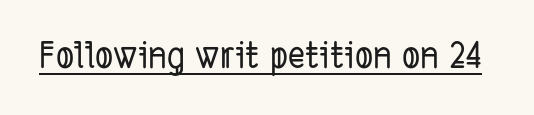
The image shows 36 px condensed sans-serif type; set normal letter spacing, underlined; low stroke contrast and a medium x-height.
